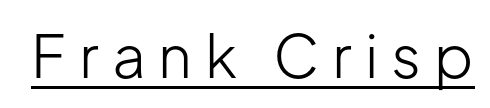
Q: Is the text bold? A: No.
Q: Is the text italic (slanted)? A: No, it is upright.
Q: Is the typeface a serif or a sans-serif typeface? A: Sans-serif.
Q: Is the text underlined? A: Yes.
Q: Is the spacing between letters normal or unusually wide? A: Unusually wide.
Q: Width (condensed, normal, or wide)? A: Normal.
Q: Stroke contrast? A: Low.
Q: x-height? A: Medium.
Q: Monospaced? A: No.
